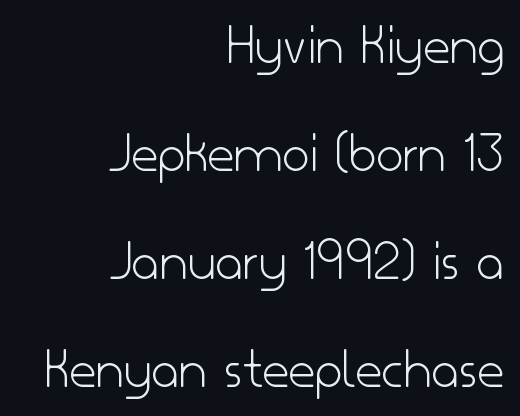
Q: Is the text bold? A: No.
Q: Is the text italic (slanted)? A: No, it is upright.
Q: Is the typeface a serif or a sans-serif typeface? A: Sans-serif.
Q: Is the text underlined? A: No.
Q: How is the paragraph aligned? A: Right-aligned.
Q: Is the spacing between letters normal or unusually wide? A: Normal.
Q: Width (condensed, normal, or wide)? A: Normal.
Q: Stroke contrast? A: Low.
Q: x-height? A: Small.
Q: Monospaced? A: No.
